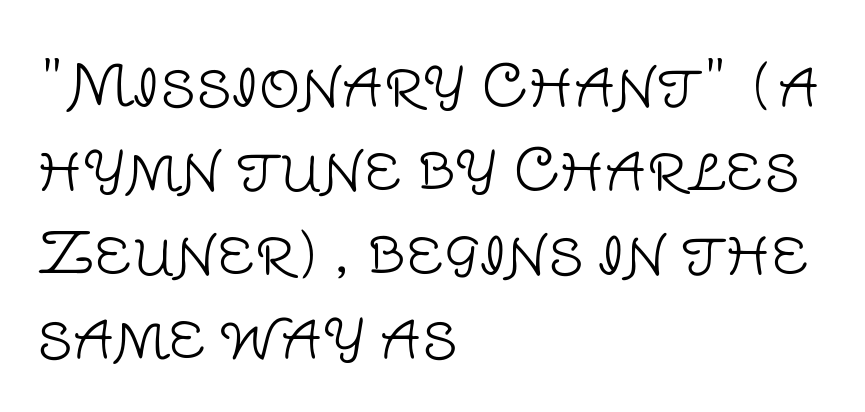
Q: Is the text bold? A: No.
Q: Is the text italic (slanted)? A: Yes.
Q: Is the typeface a serif or a sans-serif typeface? A: Sans-serif.
Q: Is the text underlined? A: No.
Q: How is the paragraph aligned? A: Left-aligned.
Q: Is the spacing between letters normal or unusually wide? A: Normal.
Q: Is the spacing between lines tight, normal or loose? A: Normal.
Q: Width (condensed, normal, or wide)? A: Normal.
Q: Stroke contrast? A: Low.
Q: x-height? A: Large.
Q: Monospaced? A: No.
